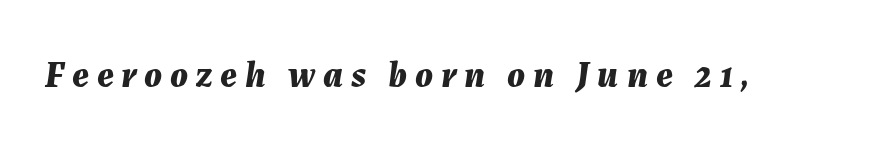
The image shows 37 px bold type, italic (leaning right); set unusually wide letter spacing (+0.21 em), not underlined; medium stroke contrast and a medium x-height.
